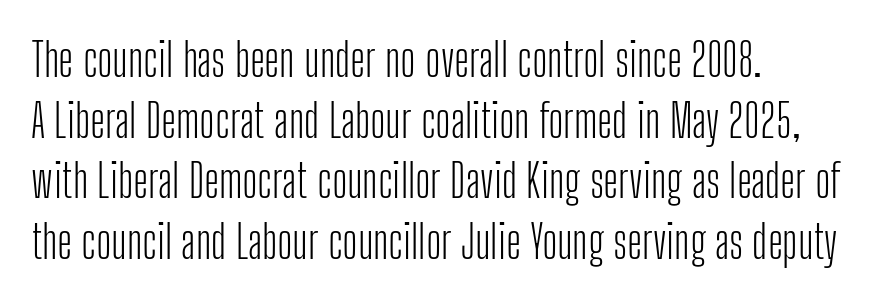
The image shows 46 px light, condensed sans-serif type, upright; set left-aligned, normal line spacing (1.32x), normal letter spacing, not underlined; low stroke contrast and a medium x-height.
